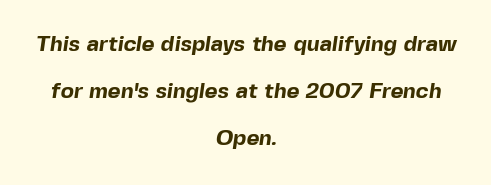
The lines are spread far apart with generous leading. The gap between lines stays unmarked. The rendering keeps characters at their native spacing. The paragraph has two soft edges and a firm central axis.
